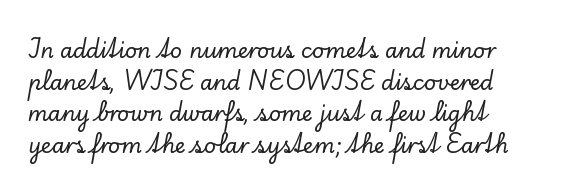
The image shows 21 px text type; set normal line spacing (1.51x), normal letter spacing, not underlined.
